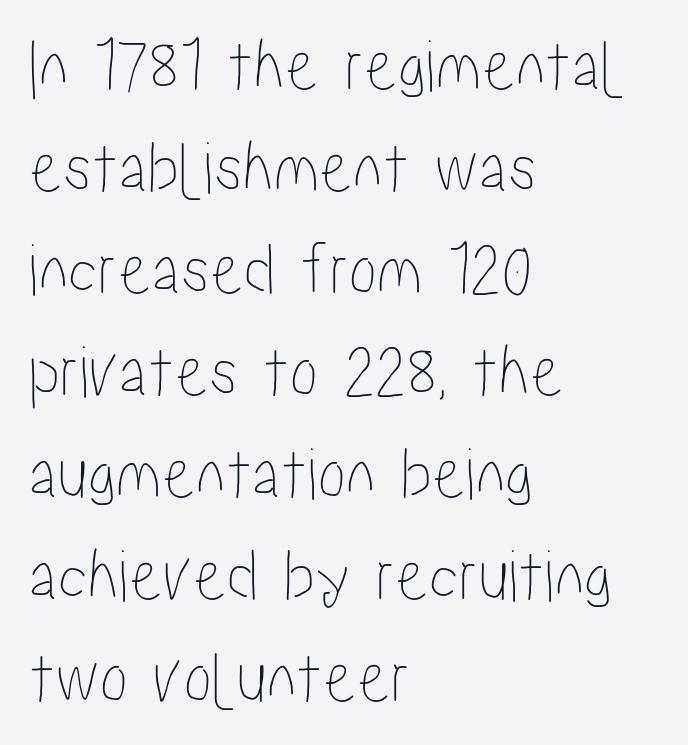
{"italic": "no", "width": "condensed", "stroke_contrast": "low", "x_height": "medium", "monospaced": "no", "underline": "no", "align": "left", "line_spacing": "normal", "line_spacing_ratio": 1.36, "letter_spacing": "normal", "letter_spacing_em": 0.0, "glyph_px": 75}
